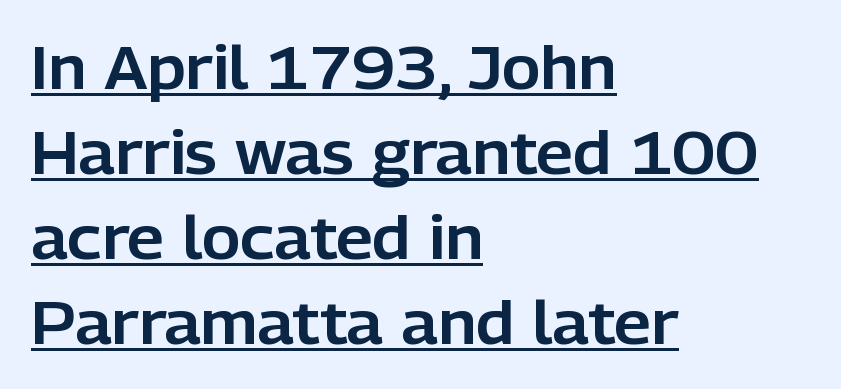
Q: Is the text italic (slanted)? A: No, it is upright.
Q: Is the typeface a serif or a sans-serif typeface? A: Sans-serif.
Q: Is the text underlined? A: Yes.
Q: How is the paragraph aligned? A: Left-aligned.
Q: Is the spacing between letters normal or unusually wide? A: Normal.
Q: Is the spacing between lines tight, normal or loose? A: Normal.
Q: Width (condensed, normal, or wide)? A: Normal.
Q: Stroke contrast? A: Low.
Q: x-height? A: Medium.
Q: Monospaced? A: No.
